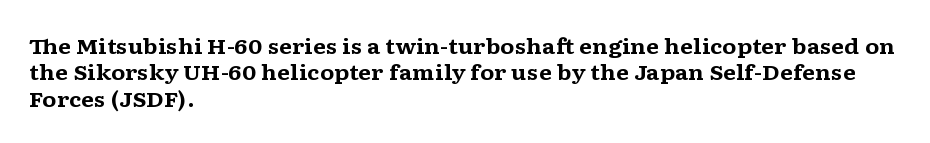
What weight is shown? A full bold with thick strokes. The lettering holds an erect, upright posture throughout. Plain, unruled lines of type. The rendering keeps characters at their native spacing. Leading: standard.
